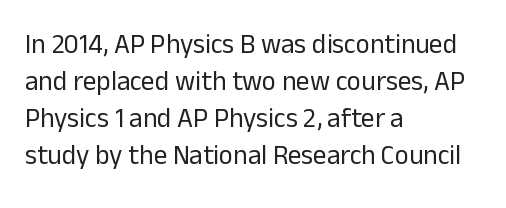
Reading down the block, your eye returns to a fixed left position each line. Tall strokes in this sample are plumb rather than angled. The rendering uses a moderate line-height, typical for paragraphs. This is not heavy type; no bold has been used. Any mark beneath the type? The region is blank. Each word holds together tightly as a unit, with standard inter-letter gaps.
